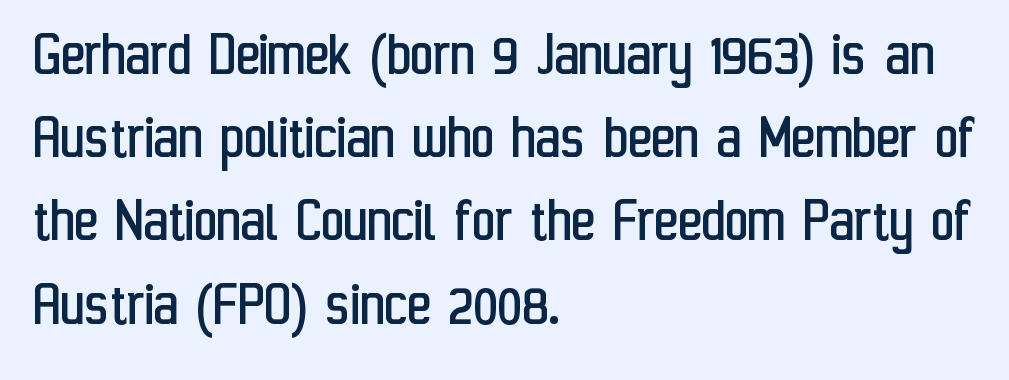
The image shows 65 px regular-weight, condensed sans-serif type, upright; set left-aligned, normal line spacing (1.28x), normal letter spacing, not underlined; low stroke contrast and a medium x-height.
